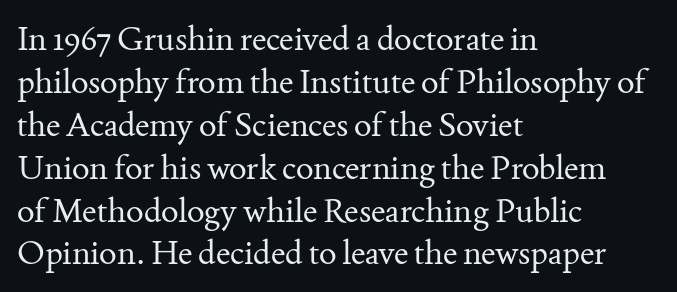
The space directly below the letters is spotless. Honestly, the row spacing looks completely unremarkable. Posture: upright roman. The compositor pushed each line to the left boundary. Here the designer chose a conventional face with non-uniform glyph widths. In terms of letterspacing, this is plain default setting.
